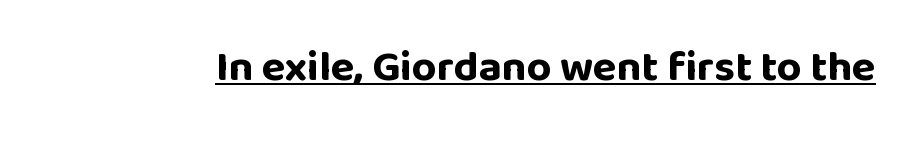
Q: Is the text bold? A: Yes.
Q: Is the text italic (slanted)? A: No, it is upright.
Q: Is the typeface a serif or a sans-serif typeface? A: Sans-serif.
Q: Is the text underlined? A: Yes.
Q: Is the spacing between letters normal or unusually wide? A: Normal.
Q: Width (condensed, normal, or wide)? A: Normal.
Q: Stroke contrast? A: Low.
Q: x-height? A: Large.
Q: Monospaced? A: No.
